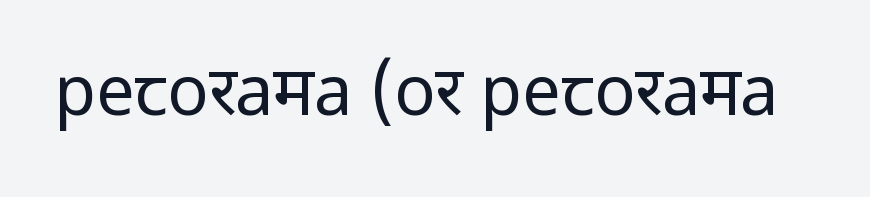
{"serif": "no", "italic": "no", "bold": "no", "weight": "regular", "width": "normal", "stroke_contrast": "low", "x_height": "medium", "monospaced": "no", "underline": "no", "letter_spacing": "normal", "letter_spacing_em": 0.0, "glyph_px": 68}
